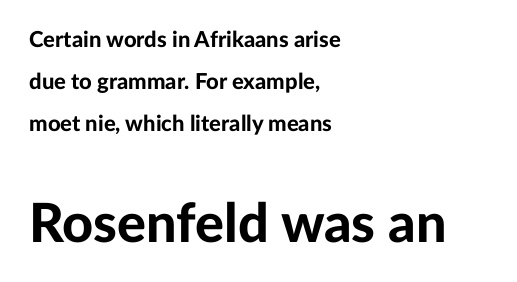
The image shows 54 px bold sans-serif type, upright; set left-aligned, loose line spacing (1.9x), normal letter spacing, not underlined; the second (bottom) block is 2.45x larger; low stroke contrast and a medium x-height.
